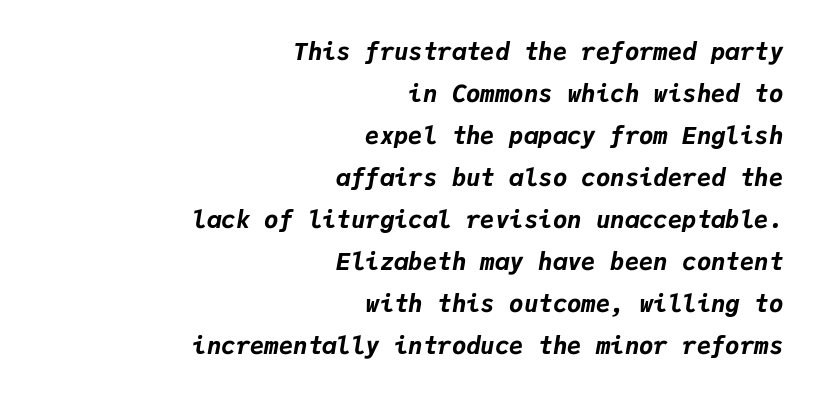
Q: Is the text bold? A: Yes.
Q: Is the text italic (slanted)? A: Yes, it leans right by about 9 degrees.
Q: Is the text underlined? A: No.
Q: How is the paragraph aligned? A: Right-aligned.
Q: Is the spacing between letters normal or unusually wide? A: Normal.
